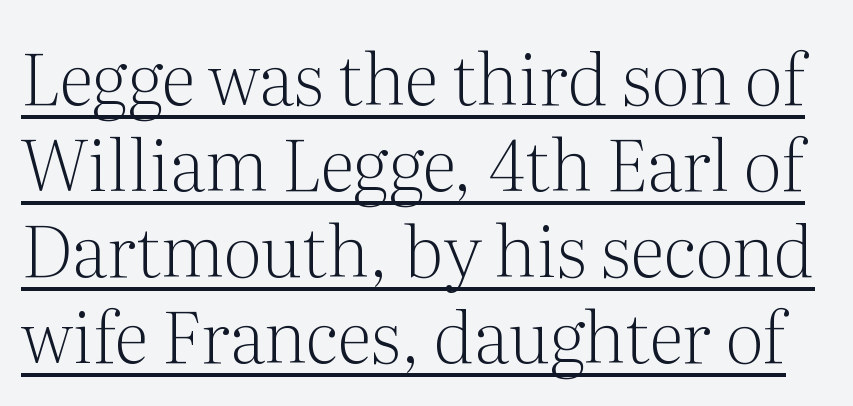
Q: Is the text bold? A: No.
Q: Is the text italic (slanted)? A: No, it is upright.
Q: Is the typeface a serif or a sans-serif typeface? A: Serif.
Q: Is the text underlined? A: Yes.
Q: Is the spacing between letters normal or unusually wide? A: Normal.
Q: Width (condensed, normal, or wide)? A: Normal.
Q: Stroke contrast? A: Medium.
Q: x-height? A: Medium.
Q: Monospaced? A: No.
